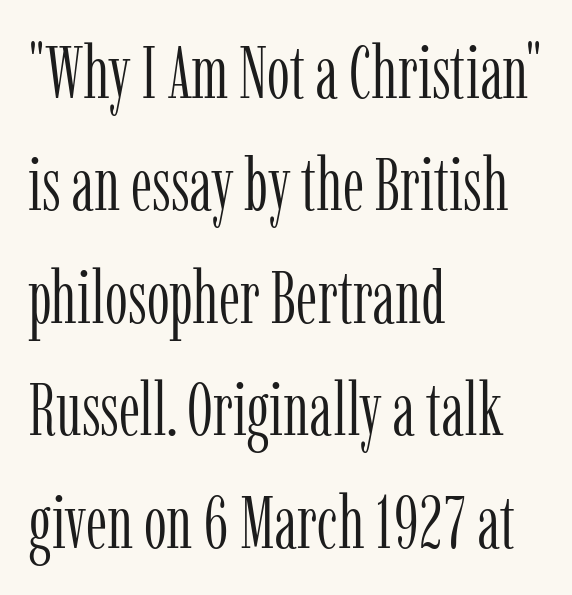
The image shows 73 px light, condensed serif type, upright; set left-aligned, normal line spacing (1.54x), normal letter spacing, not underlined; low stroke contrast and a medium x-height.
